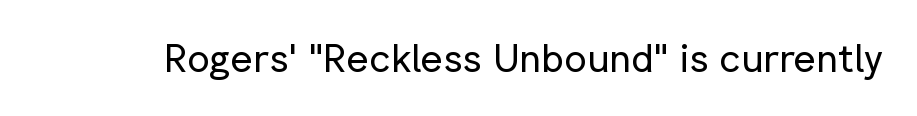
The image shows 39 px regular-weight sans-serif type, upright; set normal letter spacing, not underlined; low stroke contrast and a medium x-height.
